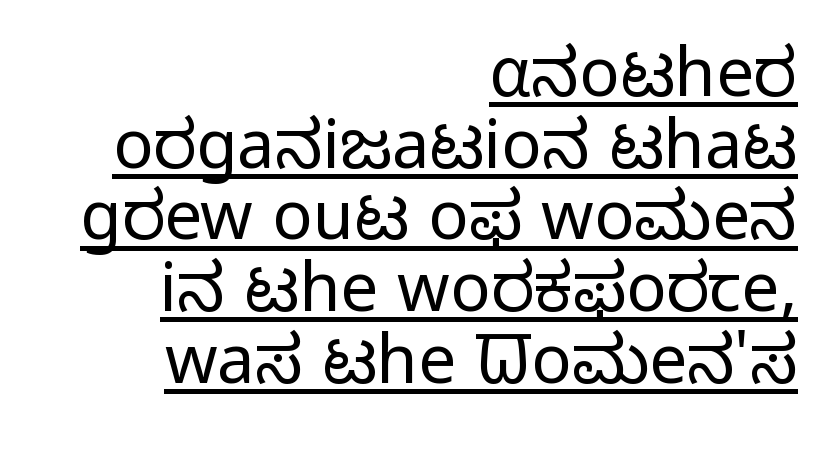
Look at the bottom of the vertical strokes: they stop flat, with no serifs. Italic? Not at all — the glyphs are vertical. Tracking here is standard; glyphs follow each other at the usual distance. Is the block centered? No — it sits flush against the right margin. Looks like someone drew a line under every word here.
